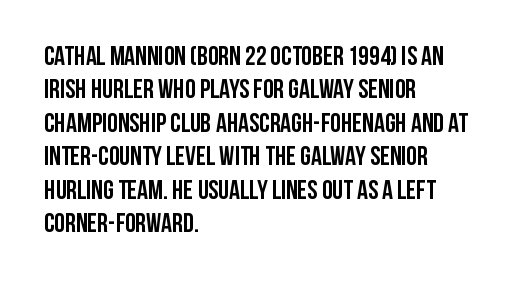
{"italic": "no", "bold": "yes", "underline": "no", "align": "left", "line_spacing_ratio": 1.24, "letter_spacing": "normal", "letter_spacing_em": 0.0, "glyph_px": 27}
